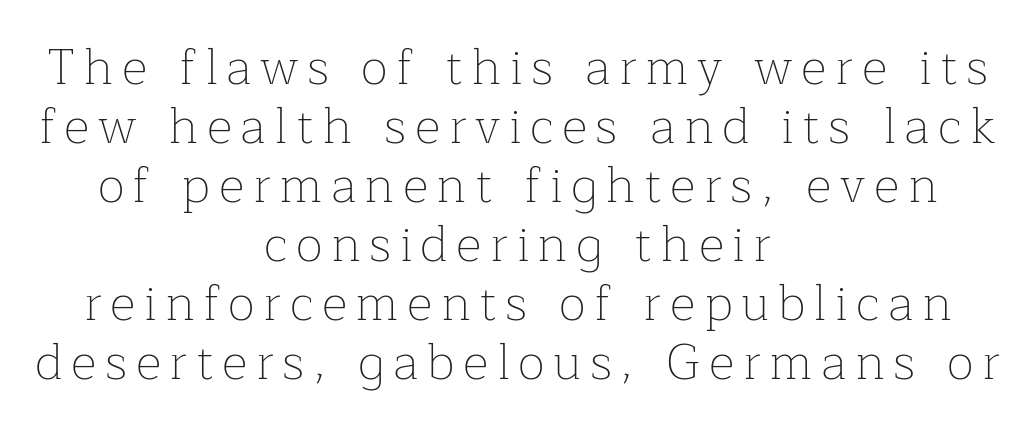
Q: Is the text bold? A: No.
Q: Is the text italic (slanted)? A: No, it is upright.
Q: Is the typeface a serif or a sans-serif typeface? A: Serif.
Q: Is the text underlined? A: No.
Q: How is the paragraph aligned? A: Centered.
Q: Width (condensed, normal, or wide)? A: Normal.
Q: Stroke contrast? A: Low.
Q: x-height? A: Medium.
Q: Monospaced? A: No.
